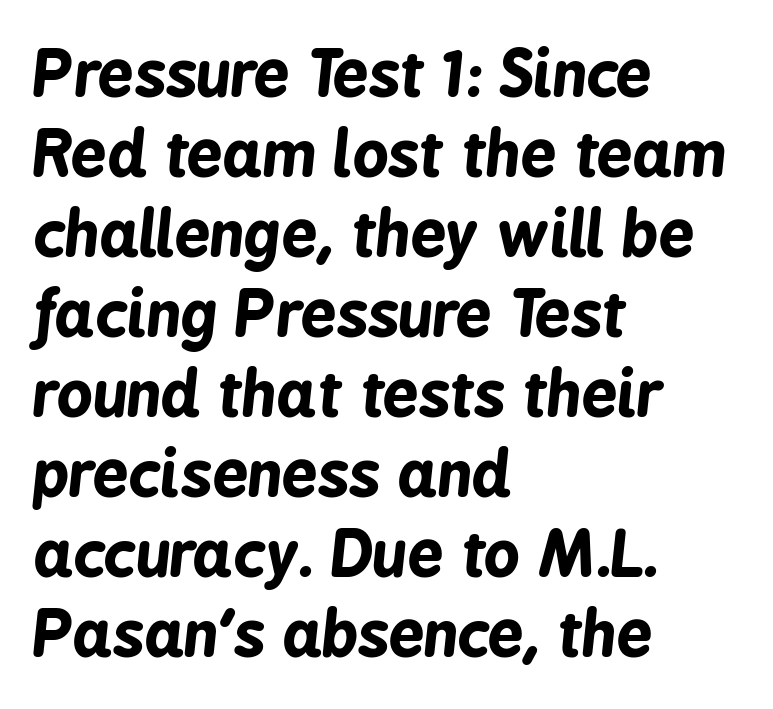
Only glyphs here, with clear space below each row. The block of text has a typical density, with ordinary space between rows. Students, this is bold: see how much ink each stroke carries. A classic flush-left, rag-right setting is used for this passage.
